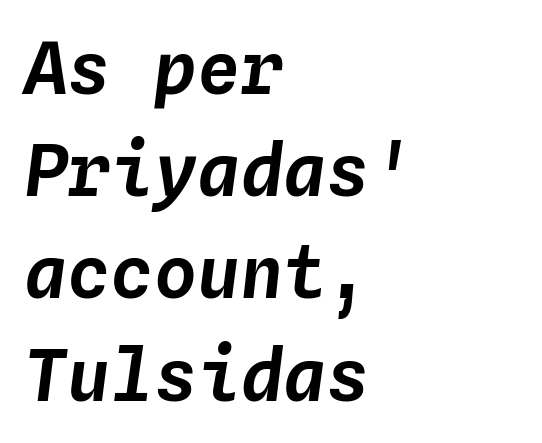
Letter spacing: default. Yep, that's italic — everything's leaning. The rendering uses typewriter-style spacing with identical character cells. The foot of each line stays bare and open. Reading down the column, the eye jumps a familiar distance to each next line. Line beginnings align vertically; line endings do not.
